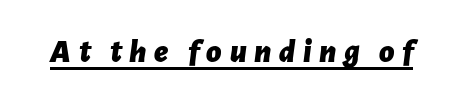
Q: Is the text bold? A: Yes.
Q: Is the text italic (slanted)? A: Yes, it leans right by about 7 degrees.
Q: Is the text underlined? A: Yes.
Q: Is the spacing between letters normal or unusually wide? A: Unusually wide.
Q: Width (condensed, normal, or wide)? A: Normal.
Q: Stroke contrast? A: Low.
Q: x-height? A: Medium.
Q: Monospaced? A: No.
